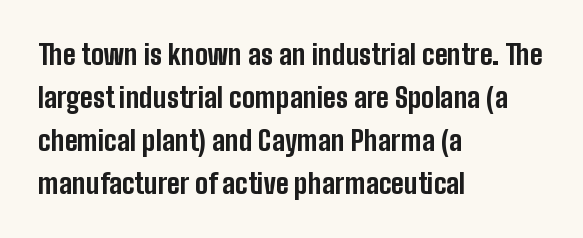
Q: Is the text bold? A: Yes.
Q: Is the text italic (slanted)? A: No, it is upright.
Q: Is the text underlined? A: No.
Q: How is the paragraph aligned? A: Left-aligned.
Q: Is the spacing between letters normal or unusually wide? A: Normal.
Q: Is the spacing between lines tight, normal or loose? A: Normal.
